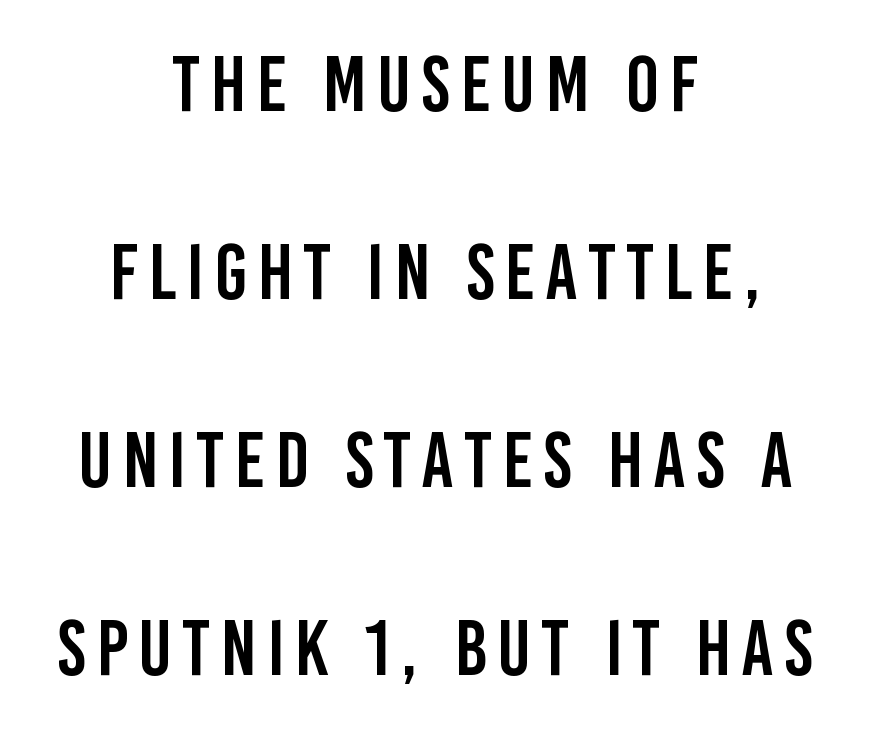
{"serif": "no", "italic": "no", "width": "condensed", "stroke_contrast": "low", "x_height": "large", "monospaced": "no", "underline": "no", "align": "center", "line_spacing": "loose", "line_spacing_ratio": 2.38, "glyph_px": 79}
